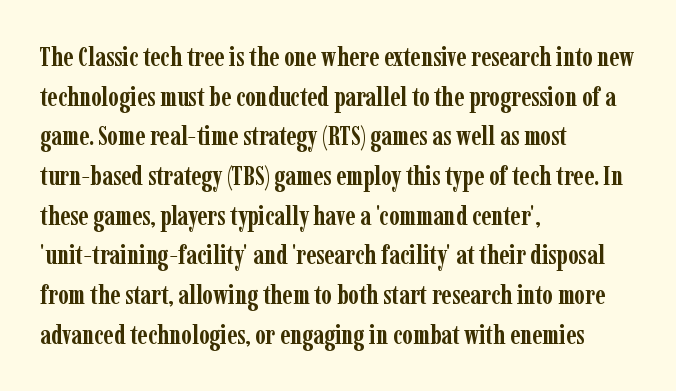
{"italic": "no", "bold": "yes", "underline": "no", "align": "left", "line_spacing": "normal", "line_spacing_ratio": 1.47, "letter_spacing": "normal", "letter_spacing_em": 0.0, "glyph_px": 27}
